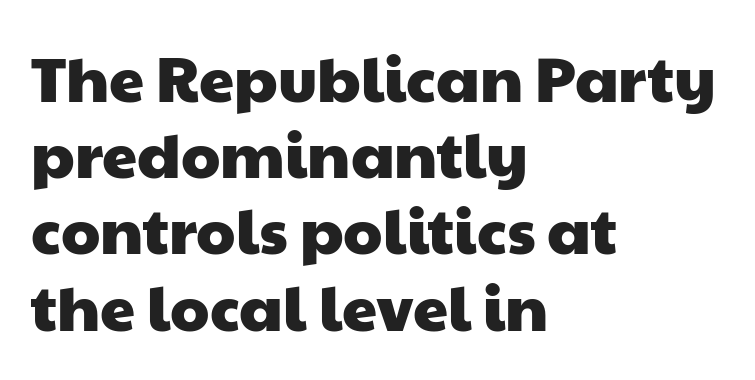
Q: Is the typeface a serif or a sans-serif typeface? A: Sans-serif.
Q: Is the text underlined? A: No.
Q: How is the paragraph aligned? A: Left-aligned.
Q: Is the spacing between letters normal or unusually wide? A: Normal.
Q: Width (condensed, normal, or wide)? A: Wide.
Q: Stroke contrast? A: Low.
Q: x-height? A: Medium.
Q: Monospaced? A: No.
